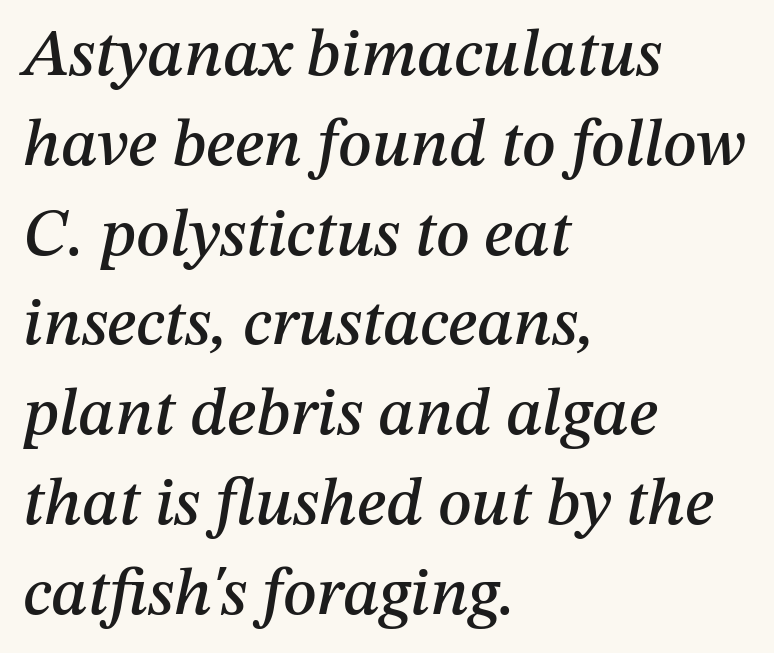
Looks like regular typesetting: each glyph gets only the width it needs. The specimen omits any rule beneath the text block's lines. These lines sit exactly where default settings would place them. Is the letter spacing exaggerated? No — it looks like the ordinary default. The lines are quadded left.
